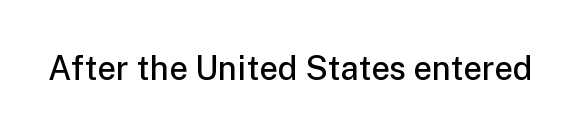
Q: Is the text bold? A: Semi-bold.
Q: Is the text italic (slanted)? A: No, it is upright.
Q: Is the typeface a serif or a sans-serif typeface? A: Sans-serif.
Q: Is the text underlined? A: No.
Q: Is the spacing between letters normal or unusually wide? A: Normal.
Q: Width (condensed, normal, or wide)? A: Normal.
Q: Stroke contrast? A: Low.
Q: x-height? A: Medium.
Q: Monospaced? A: No.
